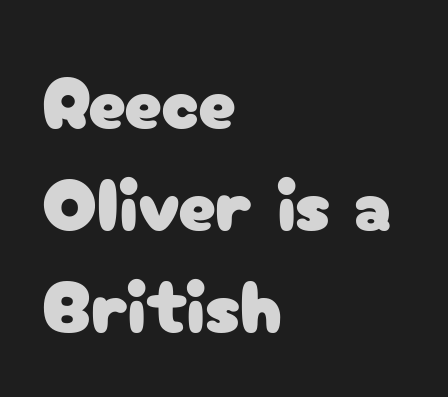
Q: Is the text italic (slanted)? A: No, it is upright.
Q: Is the typeface a serif or a sans-serif typeface? A: Sans-serif.
Q: Is the text underlined? A: No.
Q: How is the paragraph aligned? A: Left-aligned.
Q: Is the spacing between letters normal or unusually wide? A: Normal.
Q: Is the spacing between lines tight, normal or loose? A: Normal.
Q: Width (condensed, normal, or wide)? A: Normal.
Q: Stroke contrast? A: Low.
Q: x-height? A: Medium.
Q: Monospaced? A: No.
